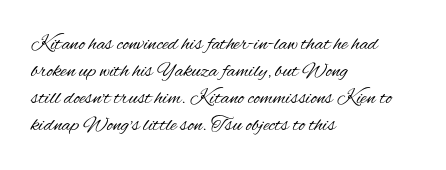
Q: Is the text bold? A: No.
Q: Is the text italic (slanted)? A: Yes.
Q: Is the text underlined? A: No.
Q: How is the paragraph aligned? A: Left-aligned.
Q: Is the spacing between letters normal or unusually wide? A: Normal.
Q: Is the spacing between lines tight, normal or loose? A: Normal.
